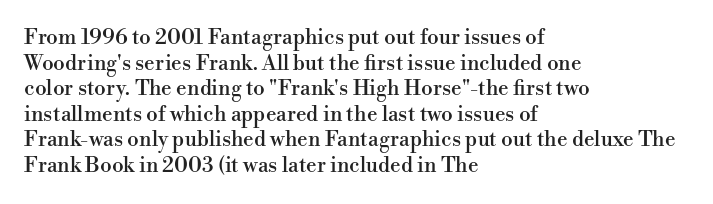
The image shows 21 px text type, upright; set left-aligned, line spacing 1.22x, normal letter spacing, not underlined.
